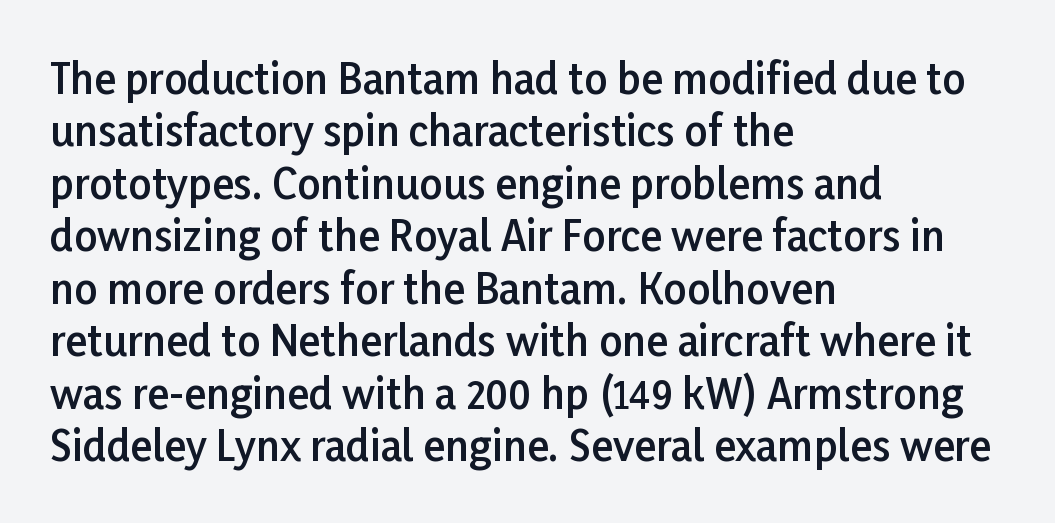
The image shows 41 px semibold sans-serif type, upright; set left-aligned, normal line spacing (1.28x), normal letter spacing, not underlined; low stroke contrast and a medium x-height.
